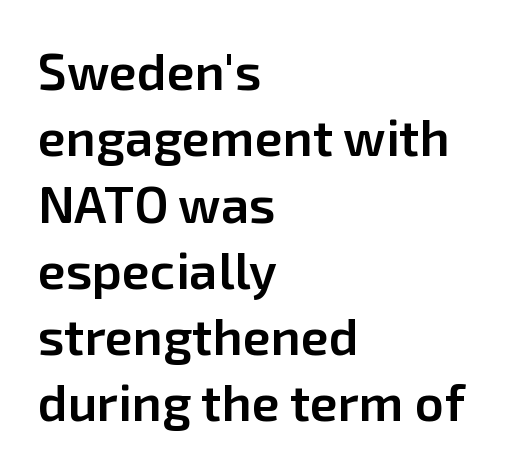
{"serif": "no", "italic": "no", "bold": "semi", "weight": "semibold", "width": "normal", "stroke_contrast": "low", "x_height": "medium", "monospaced": "no", "underline": "no", "align": "left", "line_spacing": "normal", "line_spacing_ratio": 1.3, "letter_spacing": "normal", "letter_spacing_em": 0.0, "glyph_px": 51}
